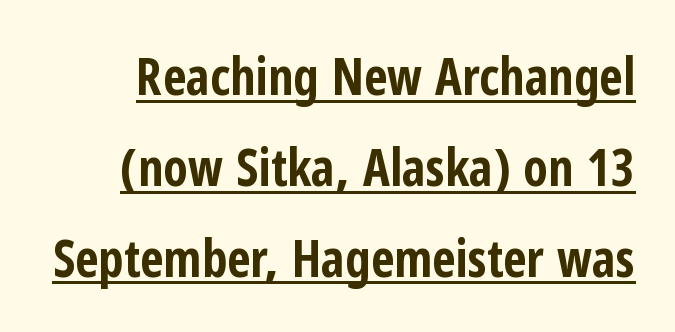
Q: Is the text bold? A: Yes.
Q: Is the text italic (slanted)? A: No, it is upright.
Q: Is the typeface a serif or a sans-serif typeface? A: Sans-serif.
Q: Is the text underlined? A: Yes.
Q: Is the spacing between letters normal or unusually wide? A: Normal.
Q: Width (condensed, normal, or wide)? A: Condensed.
Q: Stroke contrast? A: Low.
Q: x-height? A: Medium.
Q: Monospaced? A: No.
